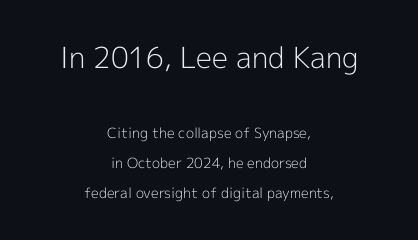
The image shows 29 px light sans-serif type, upright; set centered, loose line spacing (2.16x), normal letter spacing, not underlined; the first (top) block is 2.07x larger; a medium x-height.
